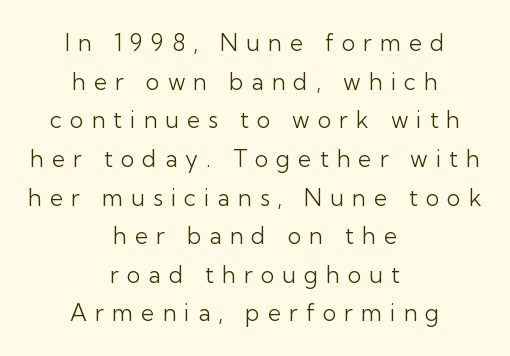
The passage is arranged like a title page — every line centered. Rows of type keep a routine distance in the vertical direction. Stroke thickness stays within the range of a standard reading face or lighter. The type sits square on the baseline with zero lean. Descenders hang freely into open space.
